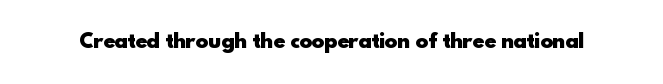
Q: Is the text bold? A: Yes.
Q: Is the text italic (slanted)? A: No, it is upright.
Q: Is the text underlined? A: No.
Q: Is the spacing between letters normal or unusually wide? A: Normal.
